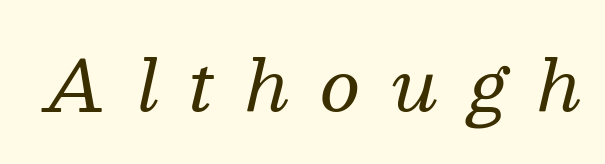
The image shows 70 px regular-weight serif type, italic (leaning right); set unusually wide letter spacing (+0.44 em), not underlined; medium stroke contrast and a medium x-height.
